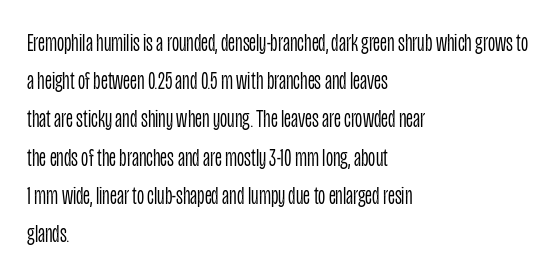
{"italic": "no", "bold": "no", "underline": "no", "align": "left", "line_spacing": "normal", "line_spacing_ratio": 1.53, "letter_spacing": "normal", "letter_spacing_em": 0.0, "glyph_px": 25}
